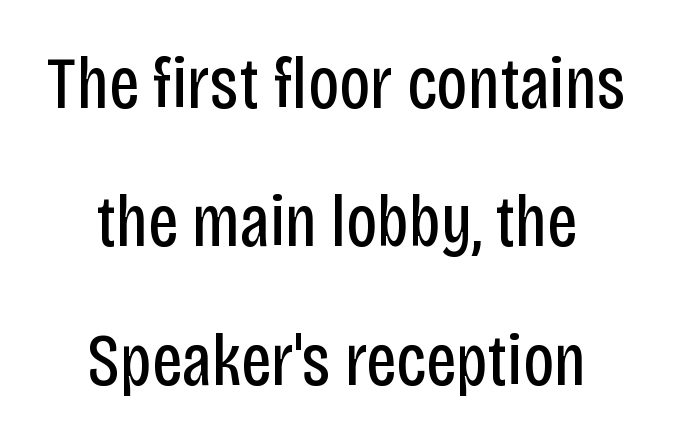
The image shows 74 px regular-weight, condensed sans-serif type, upright; set centered, line spacing 1.87x, normal letter spacing, not underlined; low stroke contrast and a large x-height.
